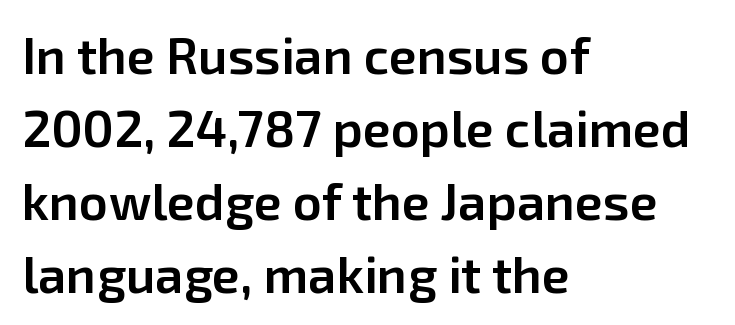
{"serif": "no", "italic": "no", "bold": "semi", "weight": "semibold", "width": "normal", "stroke_contrast": "low", "x_height": "medium", "monospaced": "no", "underline": "no", "align": "left", "line_spacing": "normal", "line_spacing_ratio": 1.43, "letter_spacing": "normal", "letter_spacing_em": 0.0, "glyph_px": 51}
